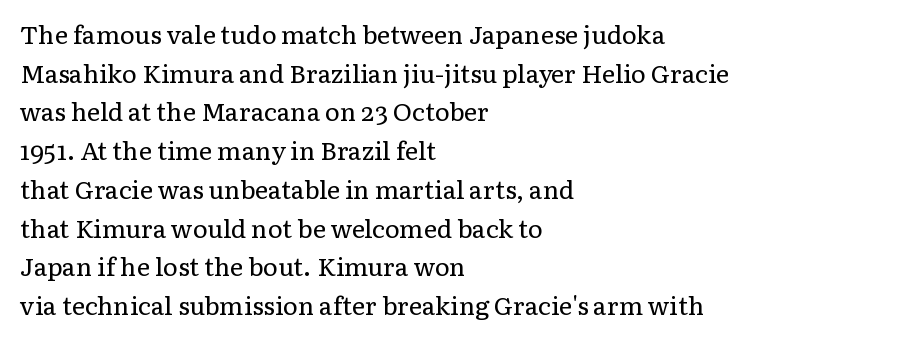
The image shows 25 px text type, upright; set left-aligned, normal line spacing (1.55x), normal letter spacing, not underlined.
